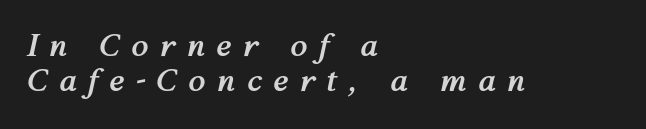
The image shows 31 px semibold type, italic (leaning right); set left-aligned, tight line spacing (1.13x), unusually wide letter spacing (+0.37 em), not underlined; medium stroke contrast and a medium x-height.
